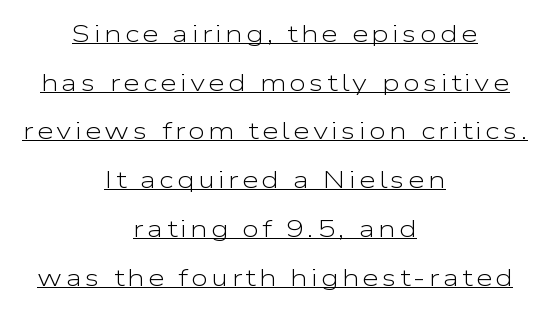
Q: Is the text bold? A: No.
Q: Is the text italic (slanted)? A: No, it is upright.
Q: Is the text underlined? A: Yes.
Q: How is the paragraph aligned? A: Centered.
Q: Is the spacing between lines tight, normal or loose? A: Loose.
